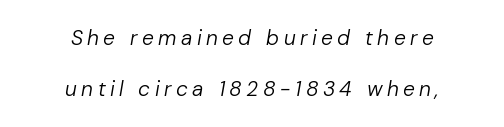
Each line is balanced around a shared central axis. The passage shown stacks its lines with a broad gap. Glyph-to-glyph distance is far greater than everyday printed text. No word sits above an underline. This is not heavy type; no bold has been used. The glyphs look as if they've been sheared to an angle.
